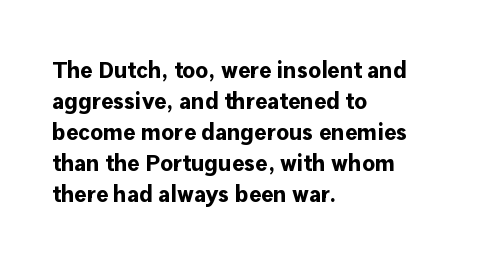
Caption: bold face, heavy strokes. Compared with typical body copy, the letter spacing here is the same. Line starts are locked; line ends wander. The axis of the letterforms is exactly vertical.
